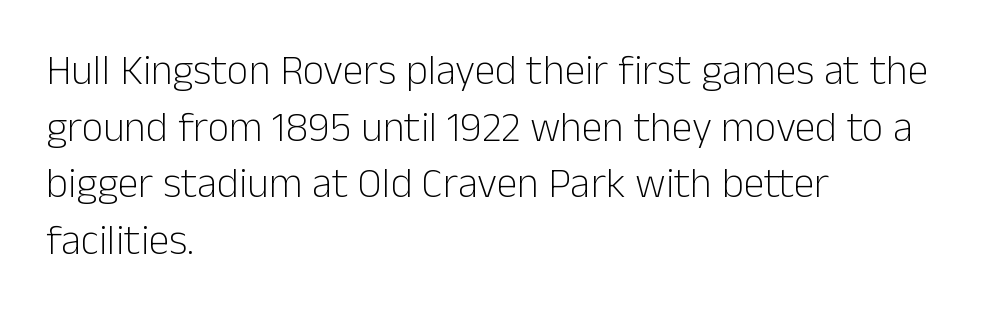
The image shows 42 px light sans-serif type, upright; set left-aligned, normal line spacing (1.35x), normal letter spacing, not underlined; low stroke contrast and a medium x-height.
